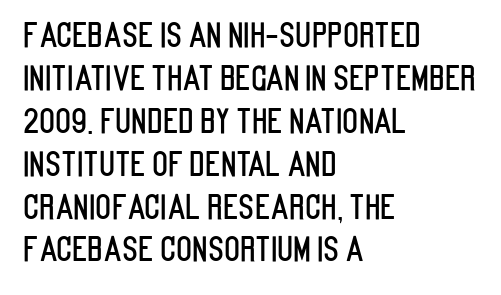
Q: Is the text italic (slanted)? A: No, it is upright.
Q: Is the typeface a serif or a sans-serif typeface? A: Sans-serif.
Q: Is the text underlined? A: No.
Q: How is the paragraph aligned? A: Left-aligned.
Q: Is the spacing between letters normal or unusually wide? A: Normal.
Q: Is the spacing between lines tight, normal or loose? A: Normal.
Q: Width (condensed, normal, or wide)? A: Condensed.
Q: Stroke contrast? A: Low.
Q: x-height? A: Large.
Q: Monospaced? A: No.
